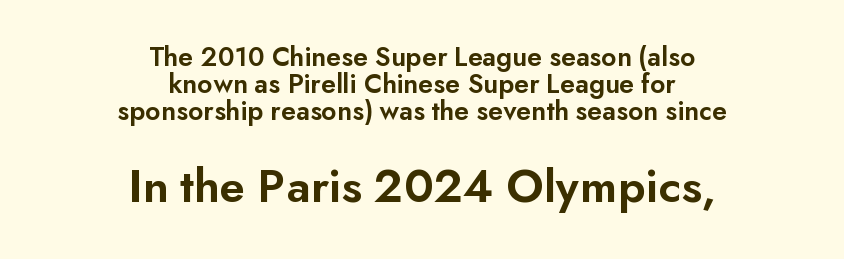
{"serif": "no", "italic": "no", "bold": "semi", "weight": "semibold", "width": "normal", "stroke_contrast": "low", "x_height": "small", "monospaced": "no", "underline": "no", "align": "center", "line_spacing": "tight", "line_spacing_ratio": 0.97, "letter_spacing": "normal", "letter_spacing_em": 0.0, "larger_block": "second", "size_ratio": 1.75, "glyph_px": 49}
